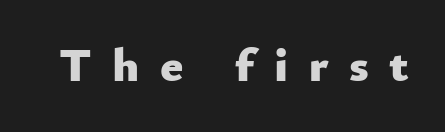
Q: Is the text bold? A: Yes.
Q: Is the text italic (slanted)? A: No, it is upright.
Q: Is the typeface a serif or a sans-serif typeface? A: Sans-serif.
Q: Is the text underlined? A: No.
Q: Is the spacing between letters normal or unusually wide? A: Unusually wide.
Q: Width (condensed, normal, or wide)? A: Normal.
Q: Stroke contrast? A: Low.
Q: x-height? A: Small.
Q: Monospaced? A: No.
